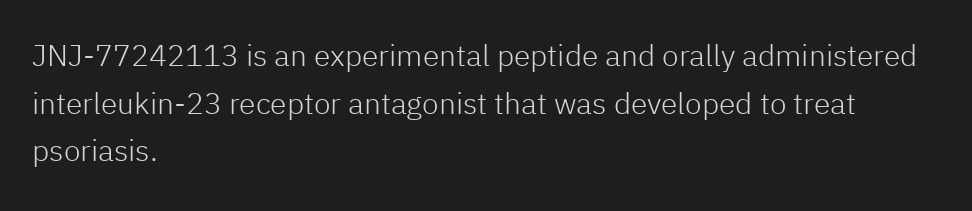
{"serif": "no", "italic": "no", "bold": "no", "weight": "light", "width": "normal", "stroke_contrast": "low", "x_height": "medium", "monospaced": "no", "underline": "no", "align": "left", "line_spacing": "normal", "line_spacing_ratio": 1.59, "letter_spacing": "normal", "letter_spacing_em": 0.0, "glyph_px": 30}
